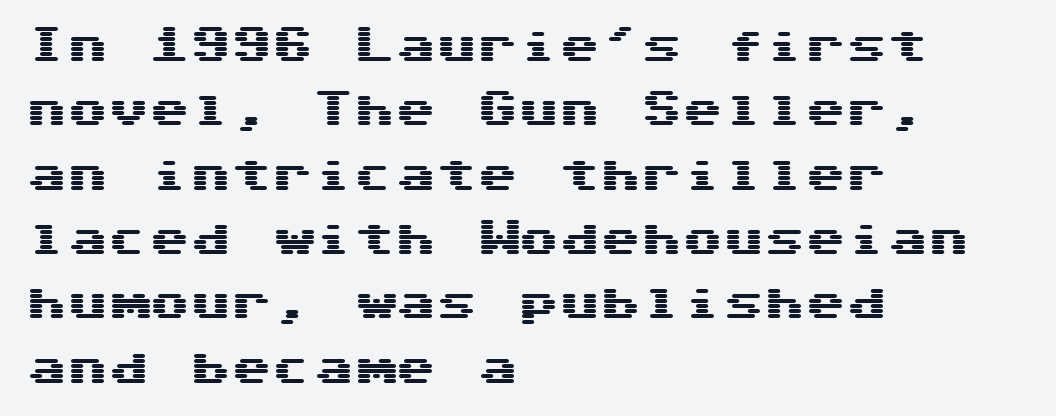
The image shows 41 px wide sans-serif type, upright; set left-aligned, normal line spacing (1.57x), normal letter spacing, not underlined; medium stroke contrast and a medium x-height.
